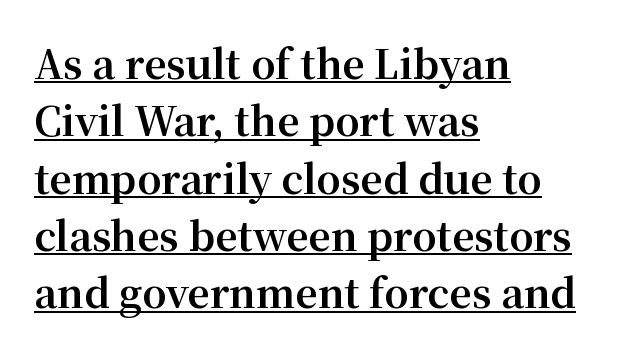
Regarding leading, the lines here are spaced in the standard way. A classic flush-left, rag-right setting is used for this passage. A roman cut, with each character standing at attention. The face used here is seriffed, in the tradition of book romans. Each letter keeps its own natural width here, so spacing adapts to shape.
